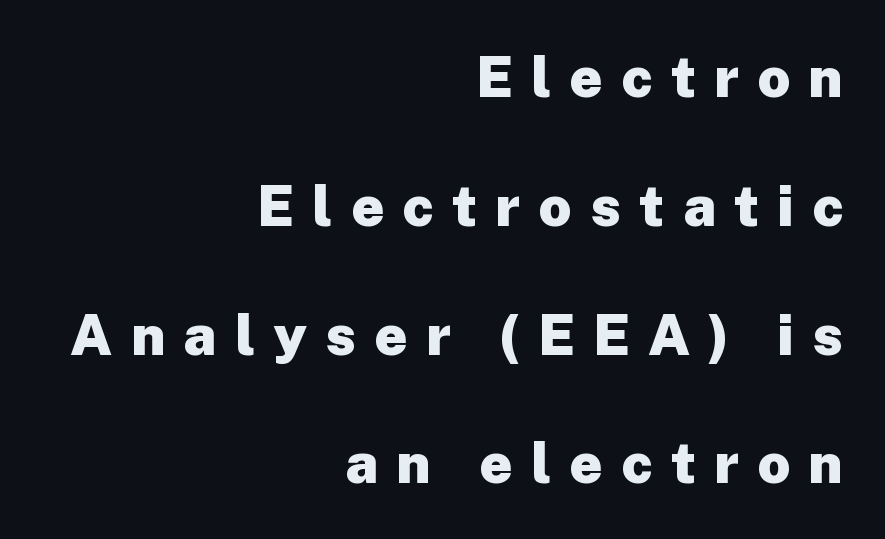
The sample has been set heavy, in full bold. These lines are rendered in a variable-pitch font. The face used here is a sans, in the tradition of grotesques and geometrics. What stands out about the letter spacing? Its width — letters are far apart.
